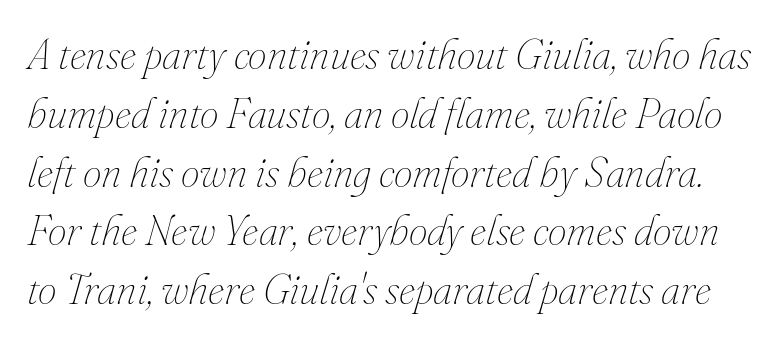
The image shows 42 px thin type, italic (leaning right); set normal line spacing (1.4x), normal letter spacing, not underlined; medium stroke contrast and a small x-height.
